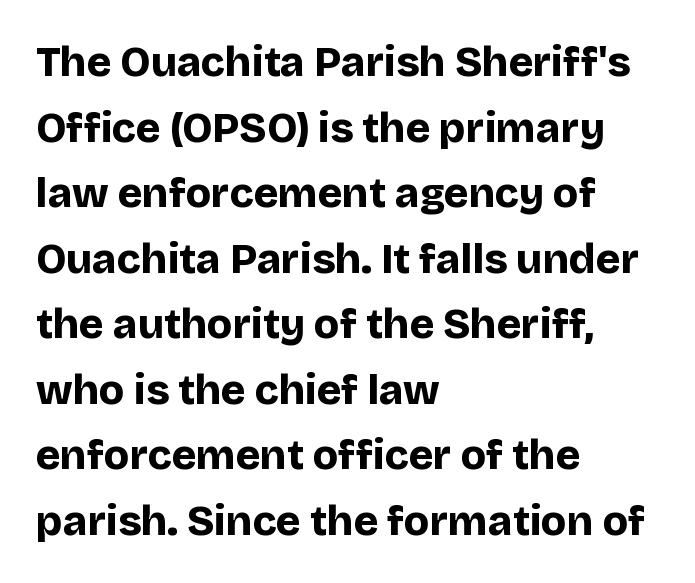
Q: Is the text bold? A: Yes.
Q: Is the text italic (slanted)? A: No, it is upright.
Q: Is the typeface a serif or a sans-serif typeface? A: Sans-serif.
Q: Is the text underlined? A: No.
Q: How is the paragraph aligned? A: Left-aligned.
Q: Is the spacing between letters normal or unusually wide? A: Normal.
Q: Is the spacing between lines tight, normal or loose? A: Normal.
Q: Width (condensed, normal, or wide)? A: Normal.
Q: Stroke contrast? A: Low.
Q: x-height? A: Large.
Q: Monospaced? A: No.
